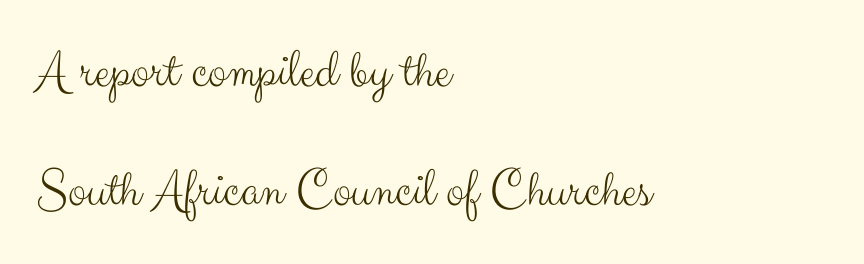
Q: Is the text bold? A: No.
Q: Is the text italic (slanted)? A: Yes.
Q: Is the typeface a serif or a sans-serif typeface? A: Sans-serif.
Q: Is the text underlined? A: No.
Q: How is the paragraph aligned? A: Left-aligned.
Q: Is the spacing between letters normal or unusually wide? A: Normal.
Q: Is the spacing between lines tight, normal or loose? A: Loose.
Q: Width (condensed, normal, or wide)? A: Normal.
Q: Stroke contrast? A: Medium.
Q: x-height? A: Small.
Q: Monospaced? A: No.
